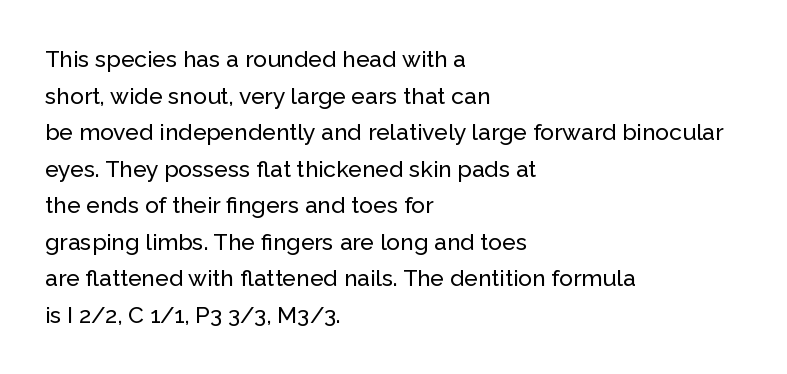
Rendered with straight, roman letterforms. Notice how the passage keeps a crisp vertical edge on the left only. A typesetter would call this leading conventional body-copy spacing. Is the letter spacing exaggerated? No — it looks like the ordinary default.
